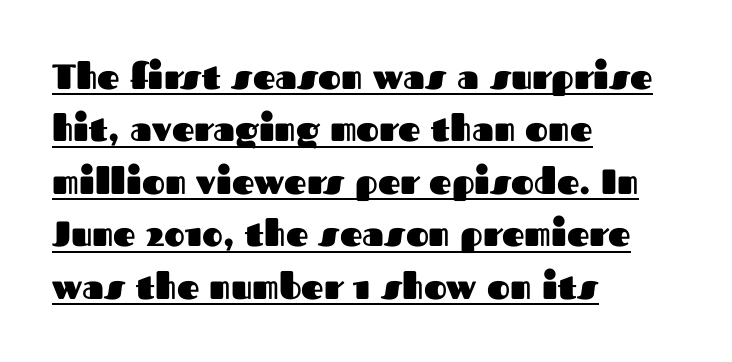
{"serif": "no", "italic": "no", "bold": "yes", "weight": "heavy", "width": "normal", "stroke_contrast": "medium", "x_height": "medium", "monospaced": "no", "underline": "yes", "align": "left", "line_spacing": "normal", "line_spacing_ratio": 1.5, "letter_spacing": "normal", "letter_spacing_em": 0.0, "glyph_px": 35}
